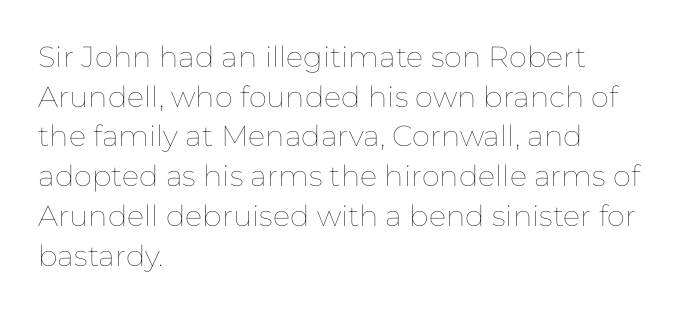
{"italic": "no", "bold": "no", "weight": "thin", "width": "normal", "stroke_contrast": "low", "x_height": "medium", "monospaced": "no", "underline": "no", "align": "left", "line_spacing": "normal", "line_spacing_ratio": 1.37, "letter_spacing": "normal", "letter_spacing_em": 0.0, "glyph_px": 29}
